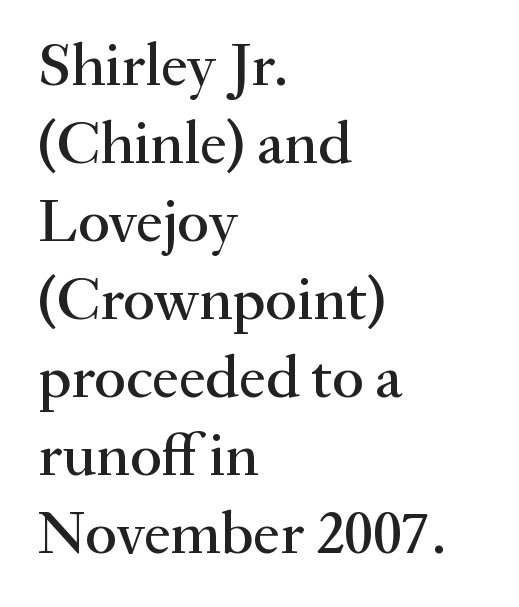
{"serif": "yes", "italic": "no", "width": "normal", "stroke_contrast": "medium", "x_height": "small", "monospaced": "no", "underline": "no", "align": "left", "line_spacing": "normal", "line_spacing_ratio": 1.28, "letter_spacing": "normal", "letter_spacing_em": 0.0, "glyph_px": 61}
